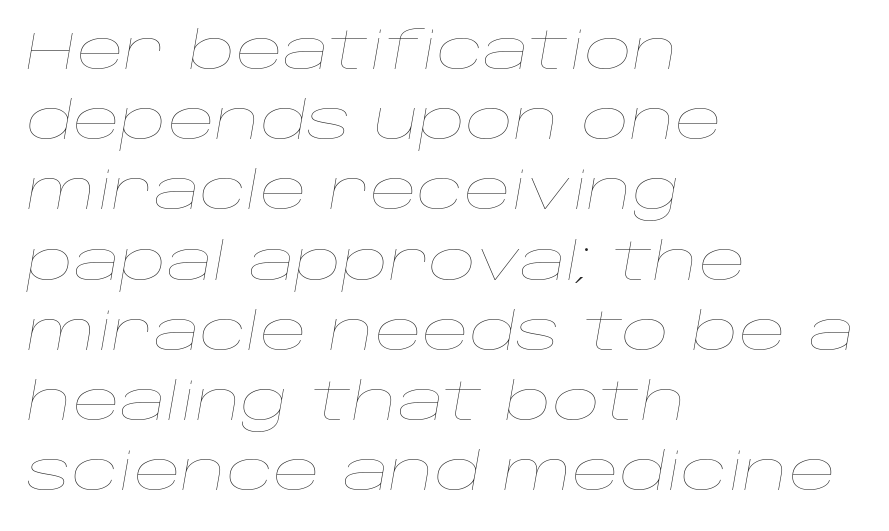
{"italic": "yes", "lean": "right", "slant_degrees": 10, "bold": "no", "weight": "thin", "width": "wide", "stroke_contrast": "low", "x_height": "large", "monospaced": "no", "underline": "no", "align": "left", "line_spacing": "normal", "line_spacing_ratio": 1.35, "letter_spacing": "normal", "letter_spacing_em": 0.0, "glyph_px": 52}
